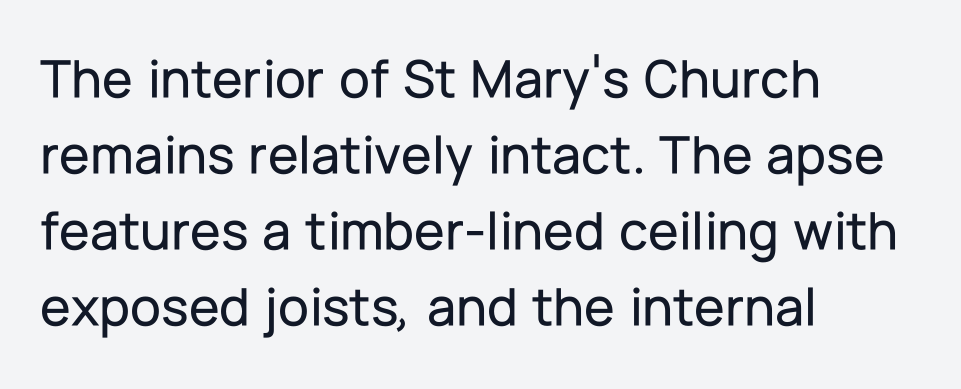
Q: Is the text italic (slanted)? A: No, it is upright.
Q: Is the typeface a serif or a sans-serif typeface? A: Sans-serif.
Q: Is the text underlined? A: No.
Q: How is the paragraph aligned? A: Left-aligned.
Q: Is the spacing between letters normal or unusually wide? A: Normal.
Q: Is the spacing between lines tight, normal or loose? A: Normal.
Q: Width (condensed, normal, or wide)? A: Normal.
Q: Stroke contrast? A: Low.
Q: x-height? A: Medium.
Q: Monospaced? A: No.
